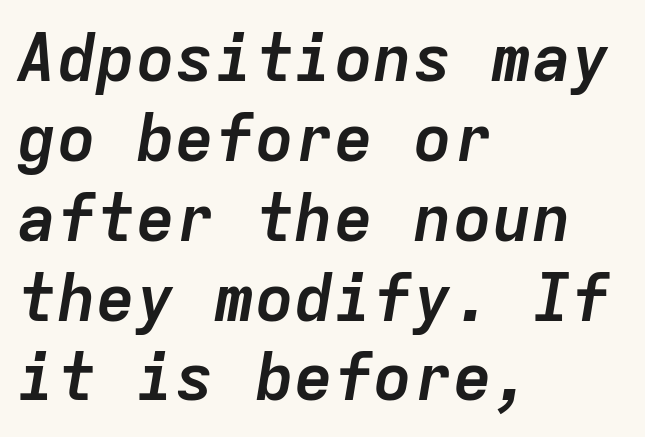
The image shows 66 px semibold type, italic (leaning right), monospaced; set left-aligned, line spacing 1.21x, normal letter spacing, not underlined; low stroke contrast and a medium x-height.
